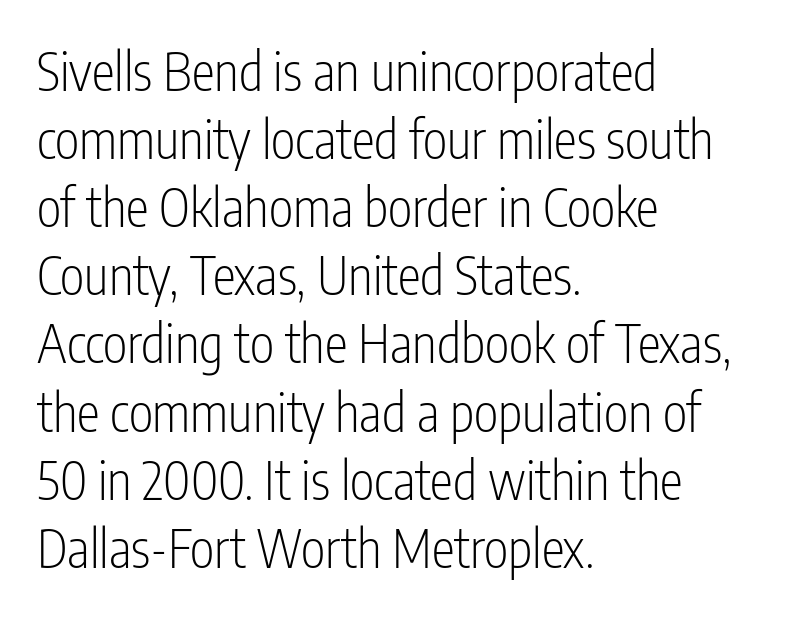
{"serif": "no", "italic": "no", "bold": "no", "weight": "light", "width": "condensed", "stroke_contrast": "low", "x_height": "medium", "monospaced": "no", "underline": "no", "align": "left", "line_spacing": "normal", "line_spacing_ratio": 1.31, "letter_spacing": "normal", "letter_spacing_em": 0.0, "glyph_px": 52}
